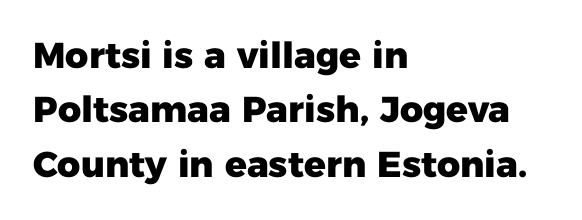
Q: Is the text bold? A: Yes.
Q: Is the text italic (slanted)? A: No, it is upright.
Q: Is the typeface a serif or a sans-serif typeface? A: Sans-serif.
Q: Is the text underlined? A: No.
Q: How is the paragraph aligned? A: Left-aligned.
Q: Is the spacing between letters normal or unusually wide? A: Normal.
Q: Is the spacing between lines tight, normal or loose? A: Normal.
Q: Width (condensed, normal, or wide)? A: Normal.
Q: Stroke contrast? A: Low.
Q: x-height? A: Medium.
Q: Monospaced? A: No.
